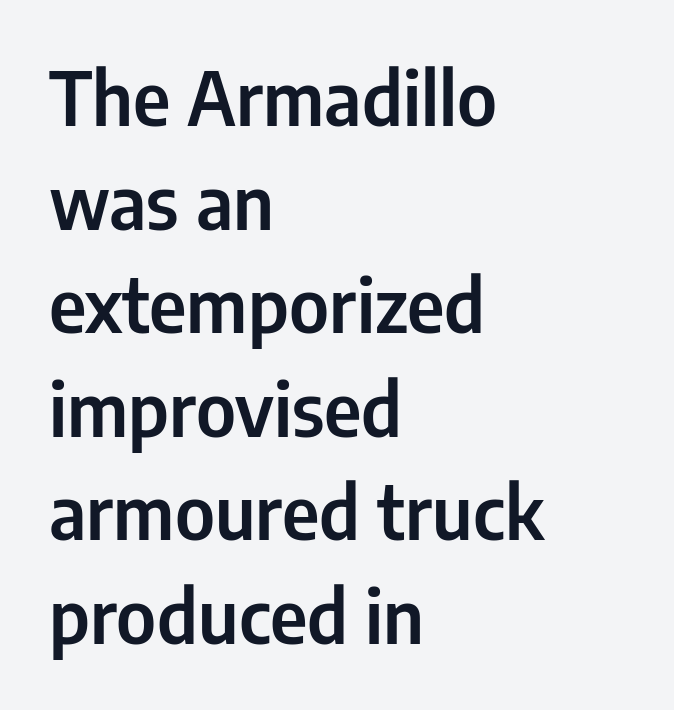
{"serif": "no", "italic": "no", "width": "condensed", "stroke_contrast": "low", "x_height": "medium", "monospaced": "no", "underline": "no", "align": "left", "line_spacing": "normal", "line_spacing_ratio": 1.4, "letter_spacing": "normal", "letter_spacing_em": 0.0, "glyph_px": 74}
